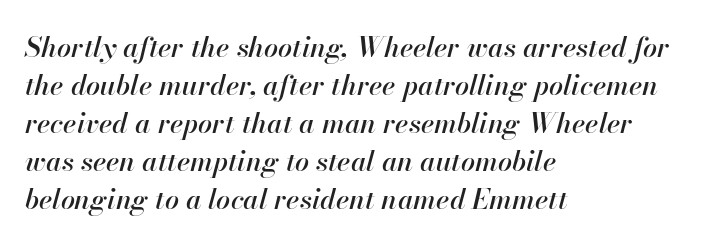
Style check: oblique. Regular leading. Do the characters align in a grid? No, the font is proportional. Does extra space separate the letters? No, they use regular spacing. Bare-footed words on every line.
